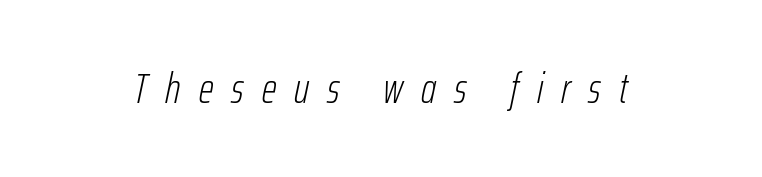
{"italic": "yes", "lean": "right", "slant_degrees": 12, "bold": "no", "weight": "light", "width": "condensed", "stroke_contrast": "low", "x_height": "medium", "monospaced": "no", "underline": "no", "letter_spacing": "wide", "letter_spacing_em": 0.43, "glyph_px": 42}
